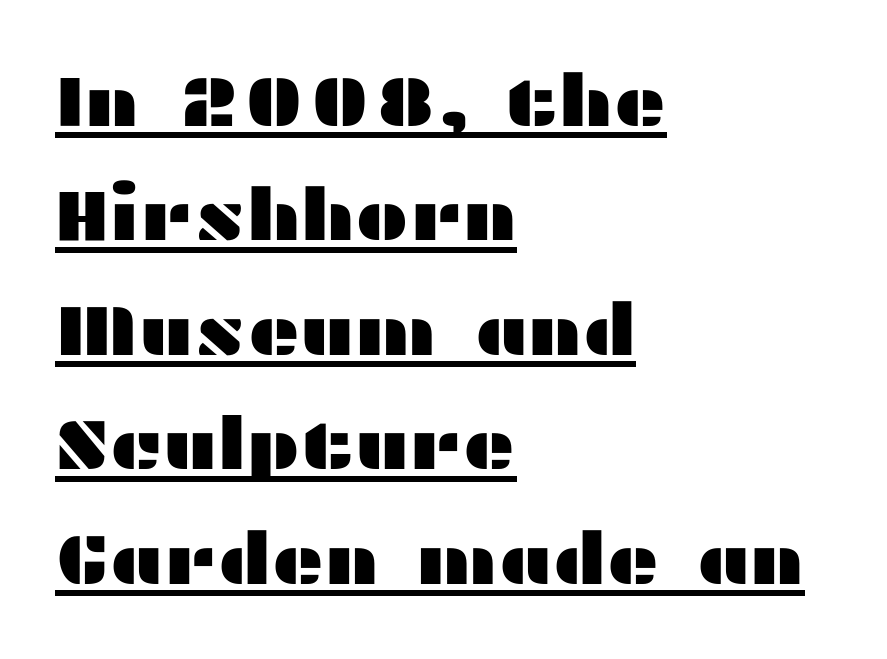
A normal amount of white space separates one row of letters from the next. The specimen includes a rule beneath the text block's lines. Serifs: no, the terminals of the letterforms are clean. These lines stack with their left ends in a neat column. Do the characters align in a grid? No, the font is proportional. Do the letters lean? They stand straight.
